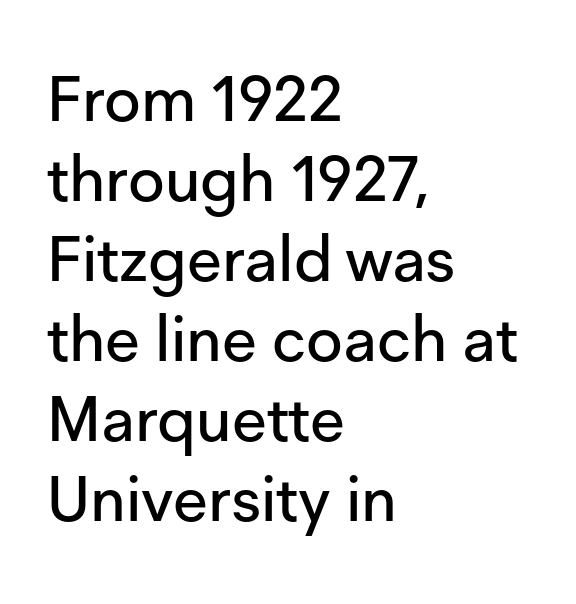
Q: Is the text italic (slanted)? A: No, it is upright.
Q: Is the typeface a serif or a sans-serif typeface? A: Sans-serif.
Q: Is the text underlined? A: No.
Q: How is the paragraph aligned? A: Left-aligned.
Q: Is the spacing between letters normal or unusually wide? A: Normal.
Q: Is the spacing between lines tight, normal or loose? A: Normal.
Q: Width (condensed, normal, or wide)? A: Normal.
Q: Stroke contrast? A: Low.
Q: x-height? A: Medium.
Q: Monospaced? A: No.
